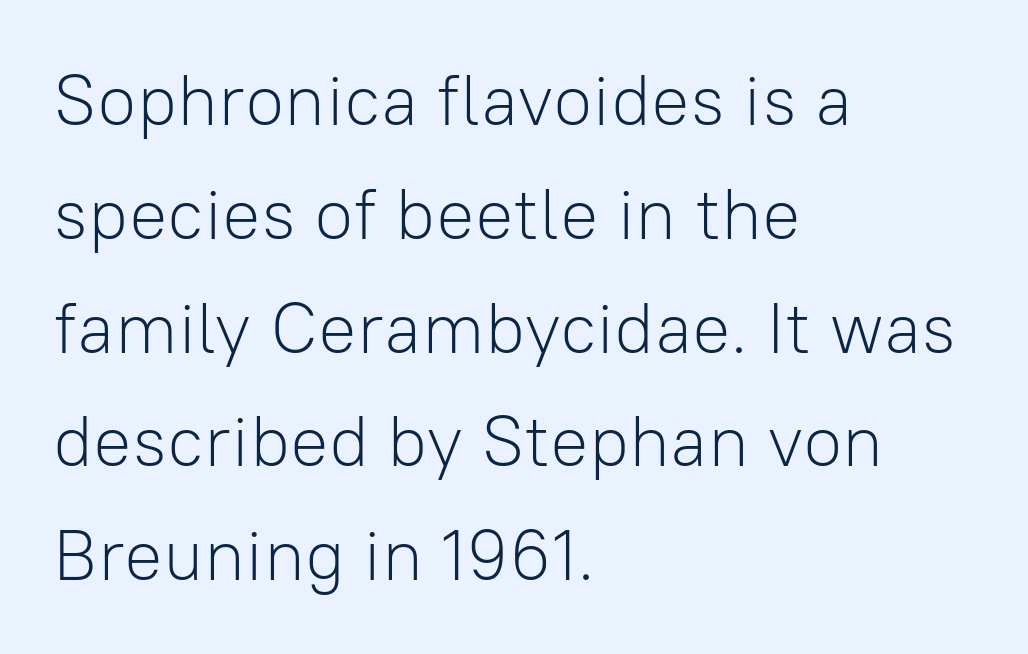
{"serif": "no", "italic": "no", "bold": "no", "weight": "light", "width": "normal", "stroke_contrast": "low", "x_height": "medium", "monospaced": "no", "underline": "no", "align": "left", "line_spacing": "normal", "line_spacing_ratio": 1.58, "letter_spacing": "normal", "letter_spacing_em": 0.0, "glyph_px": 72}
